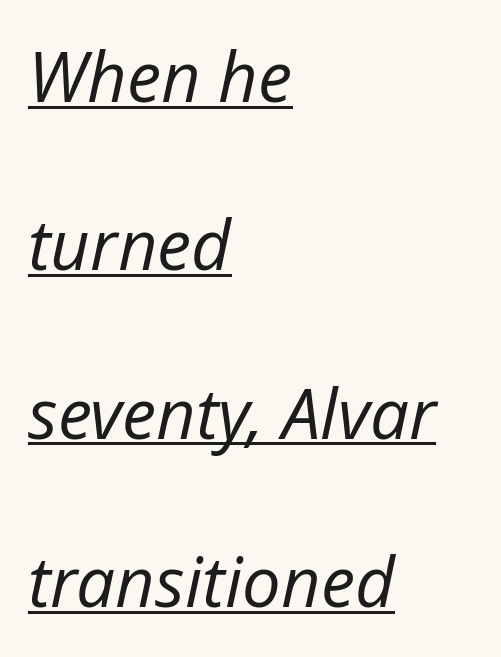
The image shows 69 px regular-weight type, italic (leaning right); set left-aligned, loose line spacing (2.44x), normal letter spacing, underlined; low stroke contrast and a medium x-height.
